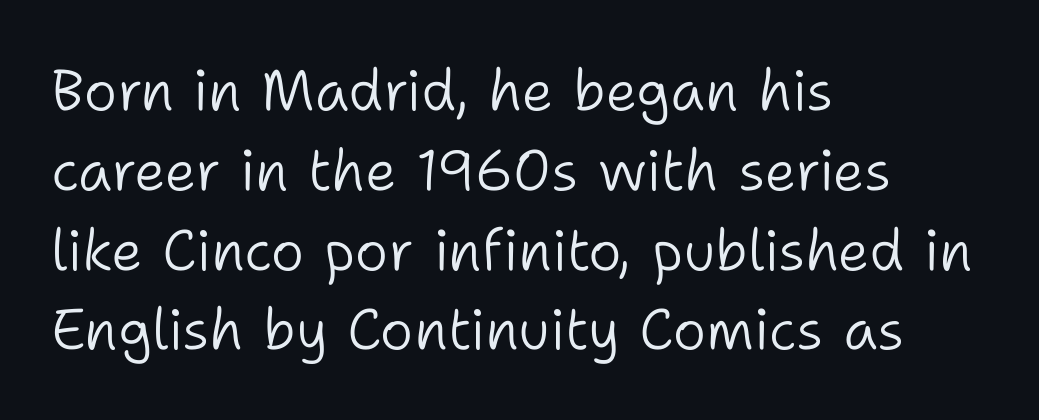
The image shows 57 px light sans-serif type, upright; set left-aligned, normal line spacing (1.4x), normal letter spacing, not underlined; low stroke contrast and a medium x-height.
